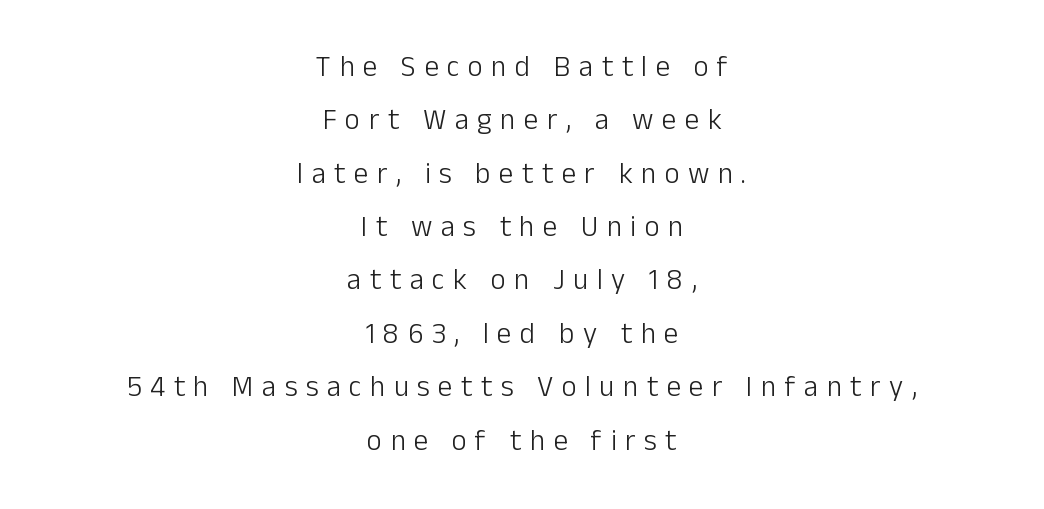
Q: Is the text bold? A: No.
Q: Is the text italic (slanted)? A: No, it is upright.
Q: Is the typeface a serif or a sans-serif typeface? A: Sans-serif.
Q: Is the text underlined? A: No.
Q: How is the paragraph aligned? A: Centered.
Q: Is the spacing between letters normal or unusually wide? A: Unusually wide.
Q: Width (condensed, normal, or wide)? A: Normal.
Q: Stroke contrast? A: Low.
Q: x-height? A: Medium.
Q: Monospaced? A: No.
